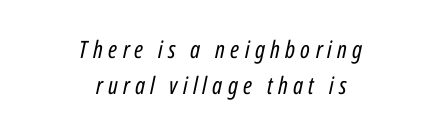
Regarding leading, the lines here are spaced in the standard way. The font sits on the lighter half of the weight spectrum, regular included. The glyphs are unaccompanied by any horizontal stroke below them. Glyph-to-glyph distance is far greater than everyday printed text. The whitespace from short lines is split evenly between both sides.
